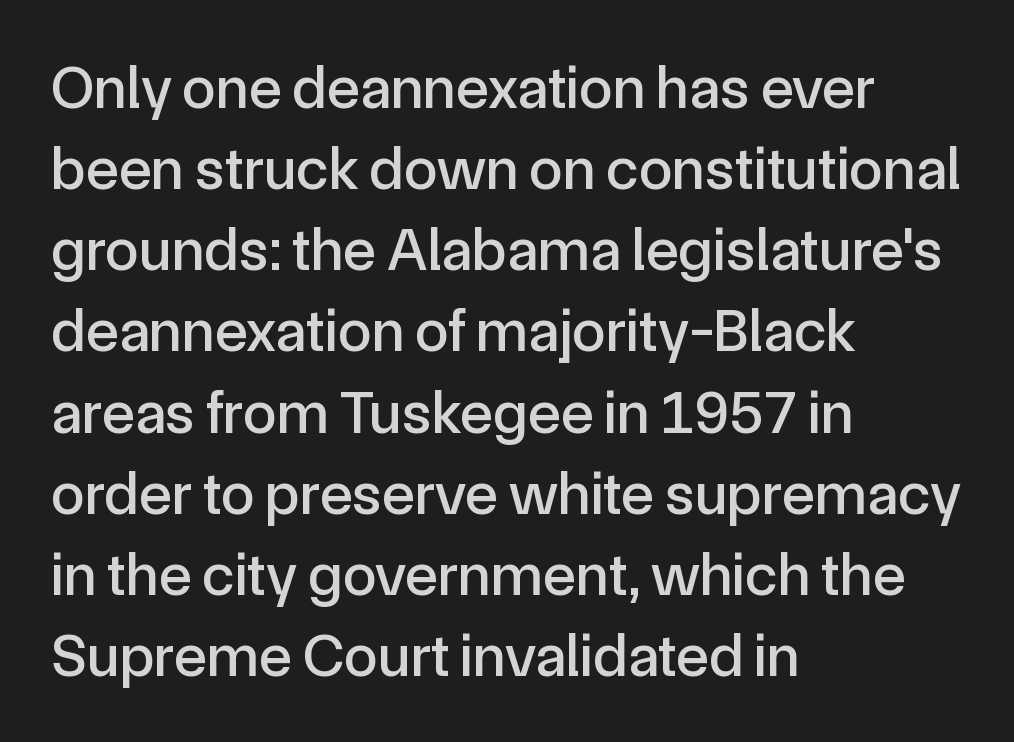
The image shows 61 px sans-serif type, upright; set left-aligned, normal line spacing (1.33x), normal letter spacing, not underlined; a medium x-height.
